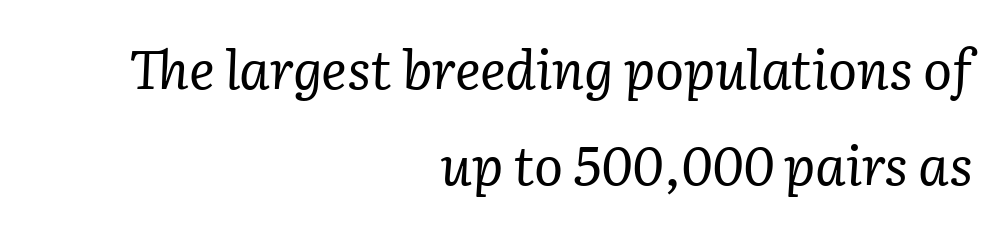
The image shows 54 px regular-weight serif type, italic (leaning right); set right-aligned, line spacing 1.78x, normal letter spacing, not underlined; low stroke contrast and a medium x-height.
